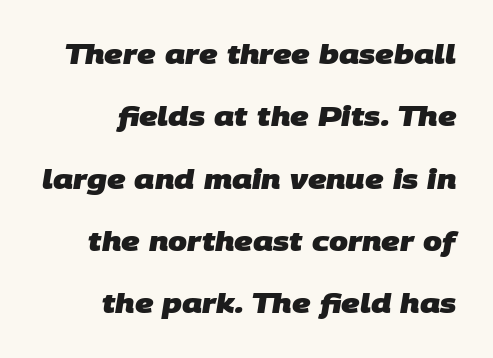
The image shows 27 px bold type; set right-aligned, loose line spacing (2.31x), normal letter spacing, not underlined.
